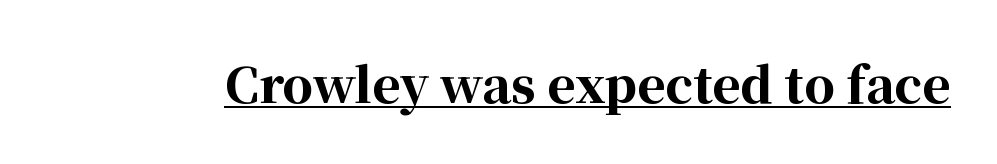
Q: Is the text bold? A: Yes.
Q: Is the text italic (slanted)? A: No, it is upright.
Q: Is the typeface a serif or a sans-serif typeface? A: Serif.
Q: Is the text underlined? A: Yes.
Q: Is the spacing between letters normal or unusually wide? A: Normal.
Q: Width (condensed, normal, or wide)? A: Normal.
Q: Stroke contrast? A: High.
Q: x-height? A: Medium.
Q: Monospaced? A: No.
